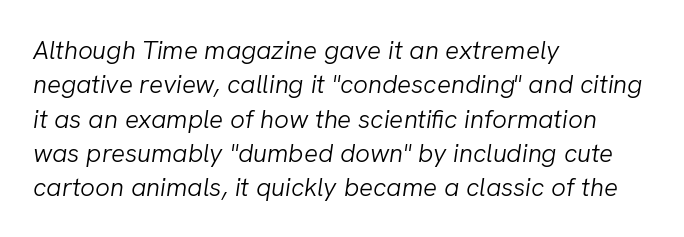
Q: Is the text bold? A: No.
Q: Is the text italic (slanted)? A: Yes, it leans right by about 8 degrees.
Q: Is the text underlined? A: No.
Q: How is the paragraph aligned? A: Left-aligned.
Q: Is the spacing between letters normal or unusually wide? A: Normal.
Q: Is the spacing between lines tight, normal or loose? A: Normal.
